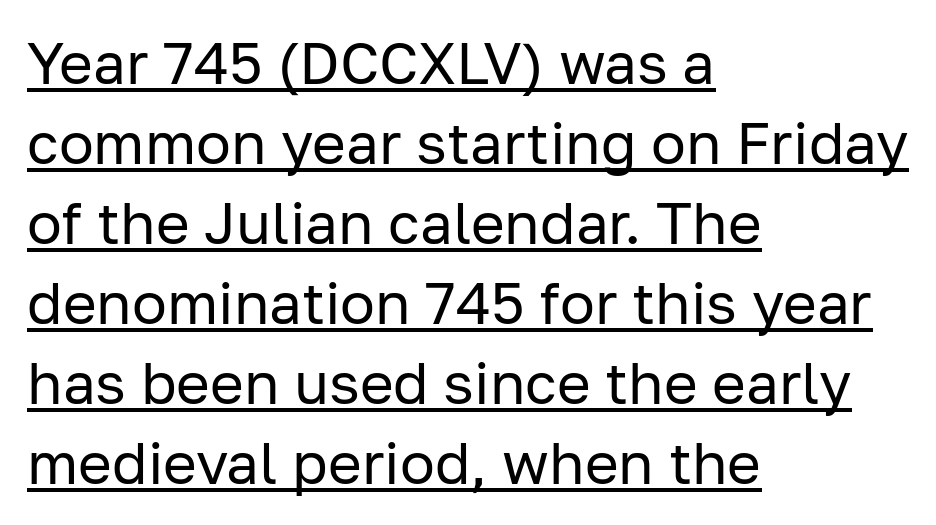
{"serif": "no", "italic": "no", "bold": "no", "weight": "regular", "width": "normal", "stroke_contrast": "low", "x_height": "medium", "monospaced": "no", "underline": "yes", "align": "left", "line_spacing": "normal", "line_spacing_ratio": 1.38, "letter_spacing": "normal", "letter_spacing_em": 0.0, "glyph_px": 58}
